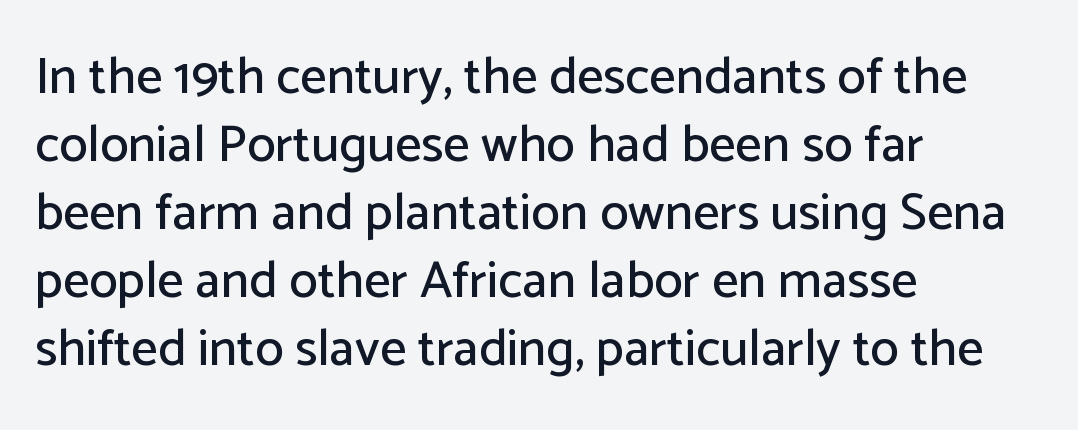
Q: Is the text italic (slanted)? A: No, it is upright.
Q: Is the typeface a serif or a sans-serif typeface? A: Sans-serif.
Q: Is the text underlined? A: No.
Q: How is the paragraph aligned? A: Left-aligned.
Q: Is the spacing between letters normal or unusually wide? A: Normal.
Q: Is the spacing between lines tight, normal or loose? A: Normal.
Q: Width (condensed, normal, or wide)? A: Normal.
Q: Stroke contrast? A: Low.
Q: x-height? A: Medium.
Q: Monospaced? A: No.
